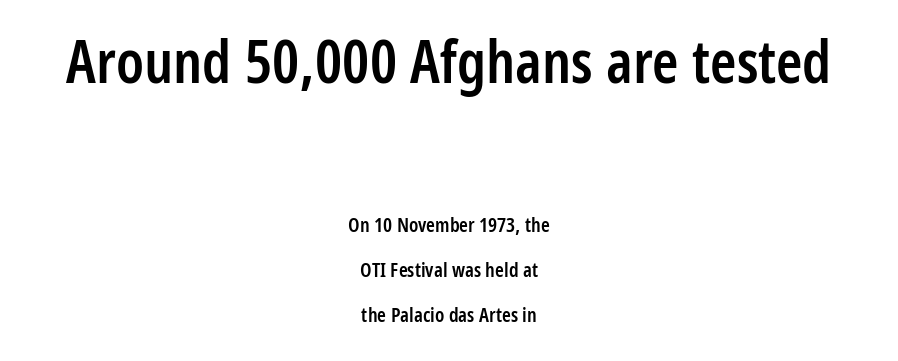
{"serif": "no", "italic": "no", "bold": "semi", "weight": "semibold", "width": "condensed", "stroke_contrast": "low", "x_height": "medium", "monospaced": "no", "underline": "no", "align": "center", "line_spacing": "loose", "line_spacing_ratio": 2.25, "letter_spacing": "normal", "letter_spacing_em": 0.0, "larger_block": "first", "size_ratio": 3.0, "glyph_px": 60}
